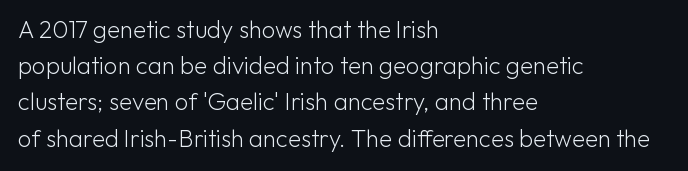
{"italic": "no", "bold": "no", "underline": "no", "align": "left", "line_spacing": "normal", "line_spacing_ratio": 1.51, "letter_spacing": "normal", "letter_spacing_em": 0.0, "glyph_px": 24}
